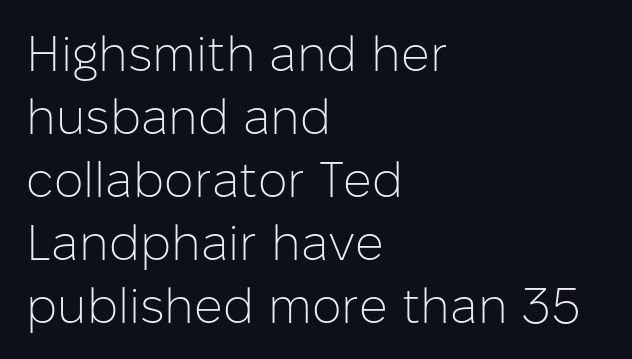
Q: Is the text bold? A: No.
Q: Is the text italic (slanted)? A: No, it is upright.
Q: Is the typeface a serif or a sans-serif typeface? A: Sans-serif.
Q: Is the text underlined? A: No.
Q: How is the paragraph aligned? A: Left-aligned.
Q: Is the spacing between letters normal or unusually wide? A: Normal.
Q: Is the spacing between lines tight, normal or loose? A: Normal.
Q: Width (condensed, normal, or wide)? A: Normal.
Q: Stroke contrast? A: Low.
Q: x-height? A: Medium.
Q: Monospaced? A: No.
